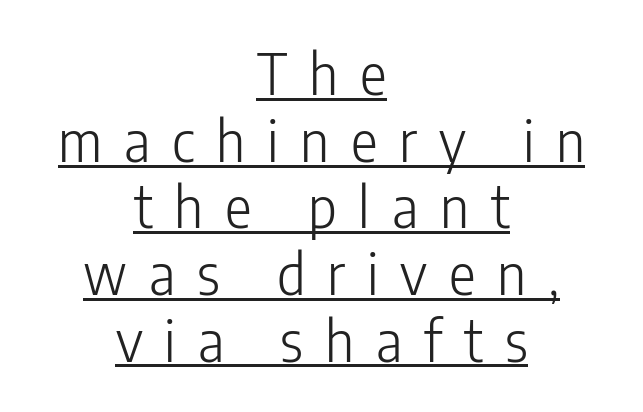
{"serif": "no", "italic": "no", "bold": "no", "weight": "light", "width": "condensed", "stroke_contrast": "low", "x_height": "medium", "monospaced": "no", "underline": "yes", "align": "center", "line_spacing_ratio": 1.19, "letter_spacing": "wide", "letter_spacing_em": 0.39, "glyph_px": 56}
